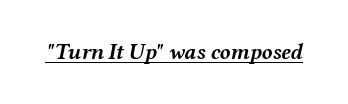
{"italic": "yes", "lean": "right", "slant_degrees": 12, "bold": "yes", "underline": "yes", "letter_spacing": "normal", "letter_spacing_em": 0.0, "glyph_px": 22}
